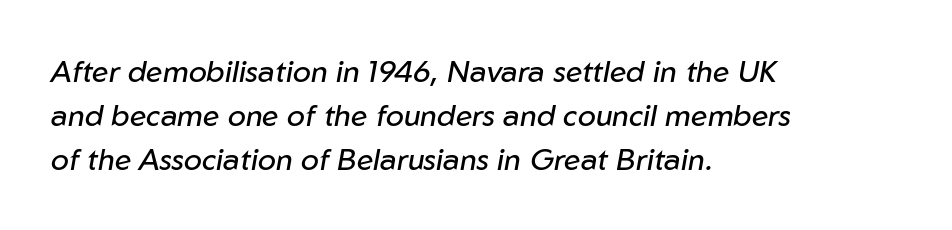
Q: Is the text bold? A: No.
Q: Is the text italic (slanted)? A: Yes, it leans right by about 10 degrees.
Q: Is the text underlined? A: No.
Q: How is the paragraph aligned? A: Left-aligned.
Q: Is the spacing between letters normal or unusually wide? A: Normal.
Q: Is the spacing between lines tight, normal or loose? A: Normal.
Q: Width (condensed, normal, or wide)? A: Normal.
Q: Stroke contrast? A: Low.
Q: x-height? A: Medium.
Q: Monospaced? A: No.
